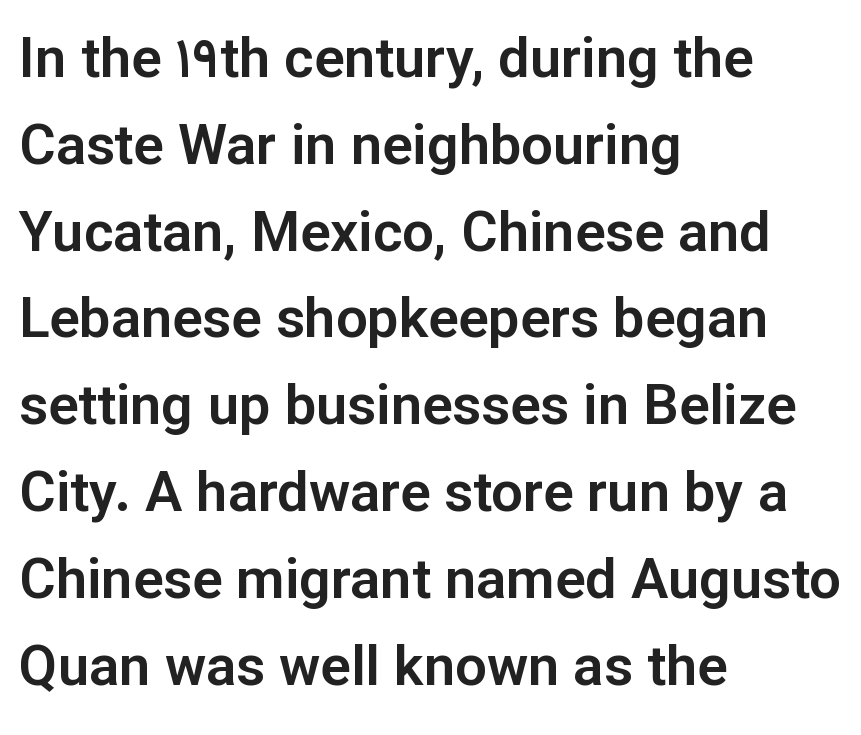
The image shows 56 px sans-serif type, upright; set left-aligned, normal line spacing (1.55x), normal letter spacing, not underlined; low stroke contrast and a medium x-height.
